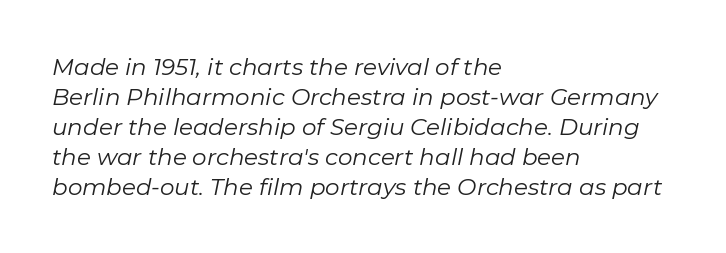
{"italic": "yes", "lean": "right", "slant_degrees": 11, "bold": "no", "underline": "no", "align": "left", "line_spacing": "normal", "line_spacing_ratio": 1.3, "letter_spacing": "normal", "letter_spacing_em": 0.0, "glyph_px": 23}
